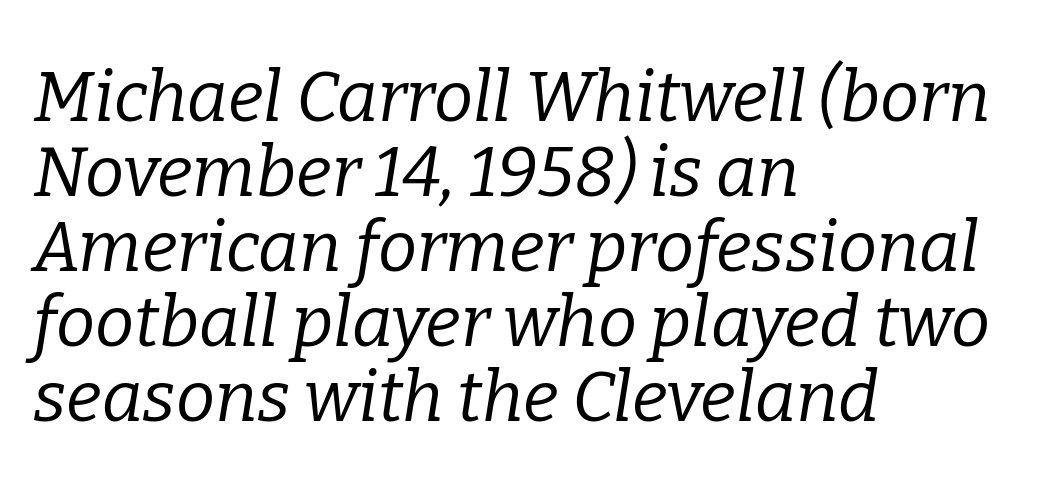
Compared with a typical body face, this is equally light or lighter still. The letters are slanted; this is an italic face. Is the letter spacing exaggerated? No — it looks like the ordinary default. Check the space under the baseline: it is left empty. These lines are rendered in a variable-pitch font.
